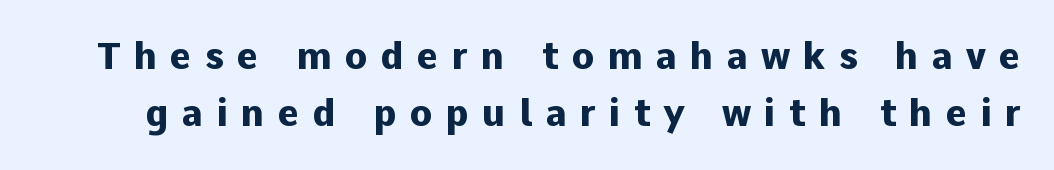
Q: Is the text bold? A: Yes.
Q: Is the text italic (slanted)? A: No, it is upright.
Q: Is the typeface a serif or a sans-serif typeface? A: Sans-serif.
Q: Is the text underlined? A: No.
Q: Is the spacing between letters normal or unusually wide? A: Unusually wide.
Q: Is the spacing between lines tight, normal or loose? A: Normal.
Q: Width (condensed, normal, or wide)? A: Normal.
Q: Stroke contrast? A: Low.
Q: x-height? A: Medium.
Q: Monospaced? A: No.
